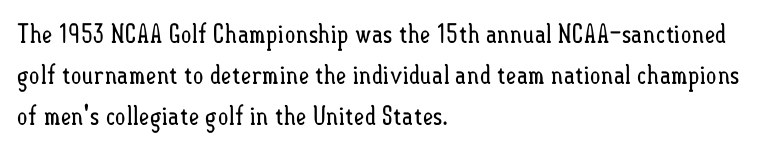
The image shows 26 px text type, upright; set left-aligned, normal line spacing (1.58x), normal letter spacing, not underlined.
